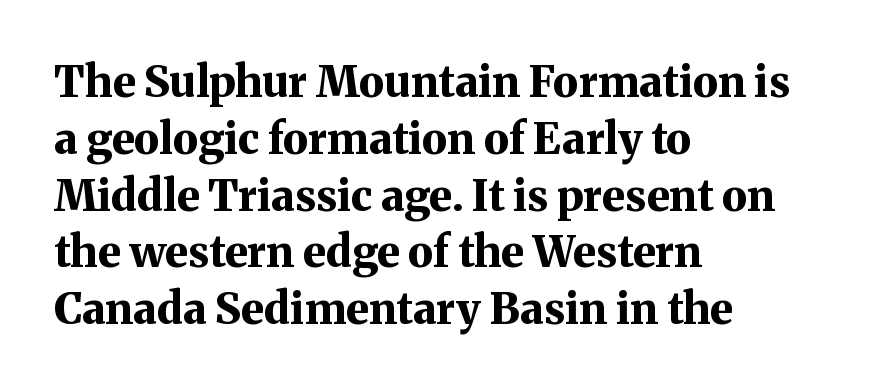
Note the varied advance widths — an 'i' is clearly narrower than an 'm'. Unlike italic type, these characters show no tilt at all. The face used here is seriffed, in the tradition of book romans. The foot of each line stays bare and open.
